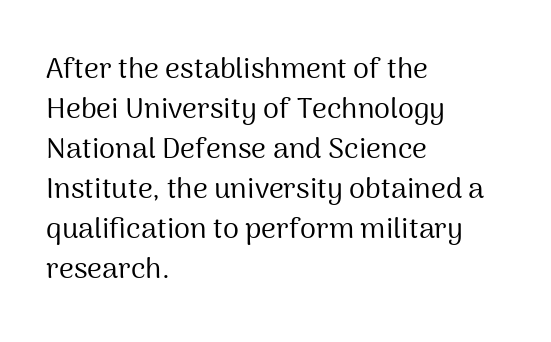
{"serif": "no", "italic": "no", "bold": "no", "weight": "regular", "width": "normal", "stroke_contrast": "medium", "x_height": "medium", "monospaced": "no", "underline": "no", "align": "left", "line_spacing": "normal", "line_spacing_ratio": 1.38, "letter_spacing": "normal", "letter_spacing_em": 0.0, "glyph_px": 29}
